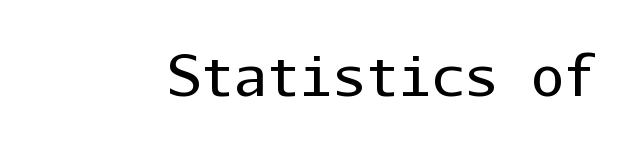
The rendering uses typewriter-style spacing with identical character cells. Notice how the stems are strictly vertical — no italics here. This rendering employs a face without finishing strokes, i.e., a sans-serif. Descenders hang freely into open space. The passage shown is not bold in any degree. The letterforms sit shoulder to shoulder at normal distance.
